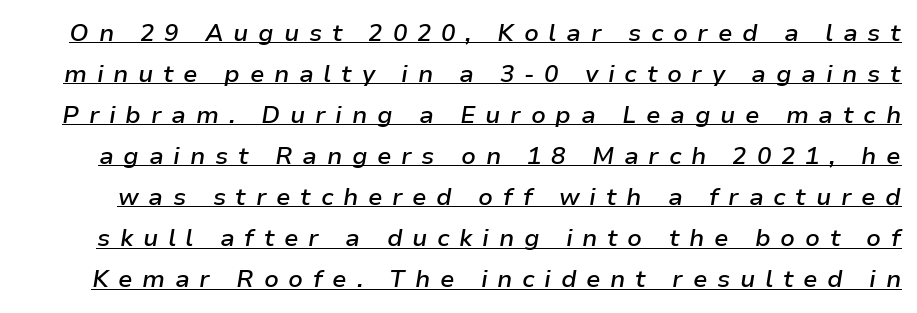
An italicized treatment has been applied to the whole sample. Compared with typical body copy, the letter spacing here is much looser. I'd describe the lettering as semibold — firm but not a full bold. The string is rendered with underlining switched on.
